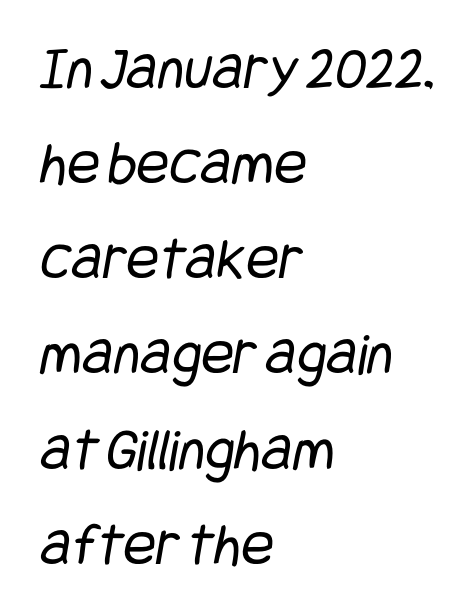
The image shows 61 px regular-weight, condensed sans-serif type; set left-aligned, normal line spacing (1.56x), normal letter spacing, not underlined; low stroke contrast and a large x-height.
